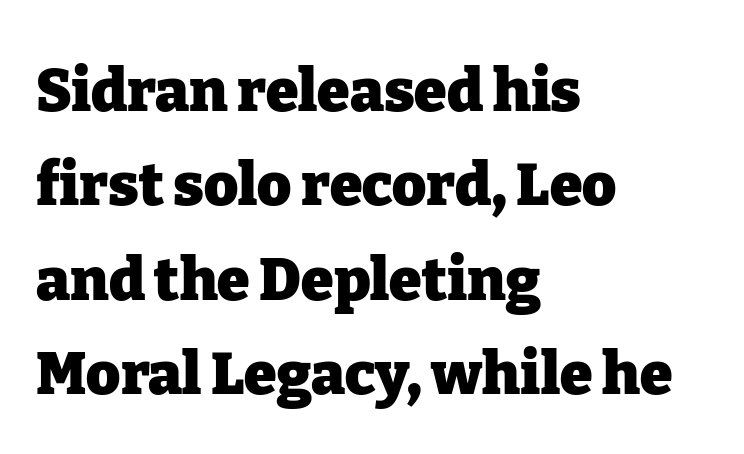
Q: Is the text bold? A: Yes.
Q: Is the text italic (slanted)? A: No, it is upright.
Q: Is the typeface a serif or a sans-serif typeface? A: Serif.
Q: Is the text underlined? A: No.
Q: How is the paragraph aligned? A: Left-aligned.
Q: Is the spacing between letters normal or unusually wide? A: Normal.
Q: Is the spacing between lines tight, normal or loose? A: Normal.
Q: Width (condensed, normal, or wide)? A: Normal.
Q: Stroke contrast? A: Low.
Q: x-height? A: Medium.
Q: Monospaced? A: No.
